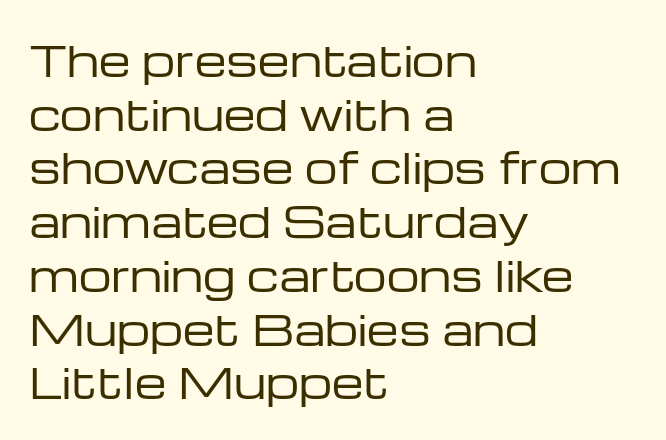
{"serif": "no", "italic": "no", "bold": "no", "weight": "regular", "width": "wide", "stroke_contrast": "low", "x_height": "medium", "monospaced": "no", "underline": "no", "align": "left", "line_spacing": "normal", "line_spacing_ratio": 1.31, "letter_spacing": "normal", "letter_spacing_em": 0.0, "glyph_px": 41}
